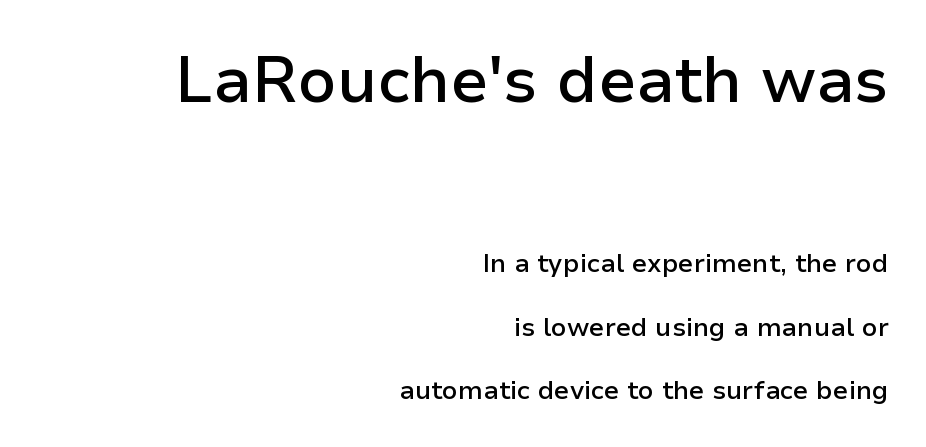
Q: Is the text bold? A: Semi-bold.
Q: Is the text italic (slanted)? A: No, it is upright.
Q: Is the typeface a serif or a sans-serif typeface? A: Sans-serif.
Q: Is the text underlined? A: No.
Q: How is the paragraph aligned? A: Right-aligned.
Q: Is the spacing between letters normal or unusually wide? A: Normal.
Q: Is the spacing between lines tight, normal or loose? A: Loose.
Q: Which block of text is set in a larger size, the first (top) or the second (bottom)? A: The first (top) one.
Q: Width (condensed, normal, or wide)? A: Normal.
Q: Stroke contrast? A: Low.
Q: x-height? A: Medium.
Q: Monospaced? A: No.
